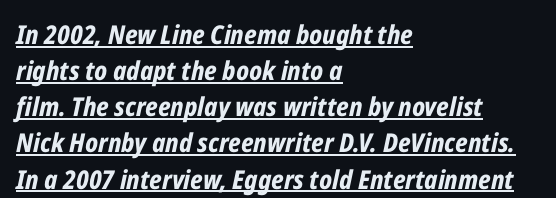
The image shows 26 px bold type, italic (leaning right); set left-aligned, normal line spacing (1.39x), normal letter spacing, underlined.
